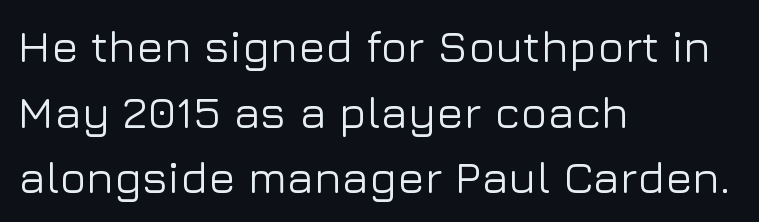
Letterform terminals end flat and unadorned throughout the passage. The face used here is rendered with its standard letterfit. It's the straight-up-and-down kind of type. Words float on clear page, feet unadorned. The paragraph has a hard left edge and a soft right edge.
